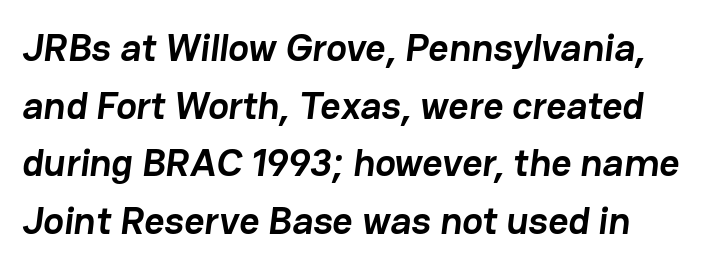
{"serif": "no", "bold": "yes", "weight": "semibold", "width": "normal", "stroke_contrast": "low", "x_height": "medium", "monospaced": "no", "underline": "no", "line_spacing": "normal", "line_spacing_ratio": 1.48, "letter_spacing": "normal", "letter_spacing_em": 0.0, "glyph_px": 39}
